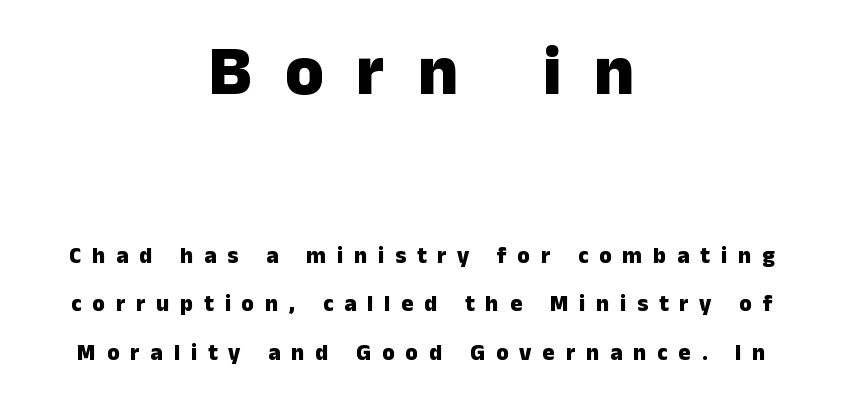
The area under the type is left untouched. Vertical spacing — loose. Typographically, this falls in the sans-serif category. Every letter is thick-stroked: bold, no question. Varying glyph widths throughout — classic text-font behaviour. Italic? Not at all — the glyphs are vertical.
